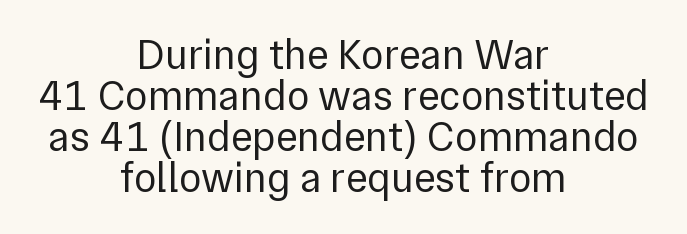
Q: Is the text bold? A: No.
Q: Is the text italic (slanted)? A: No, it is upright.
Q: Is the typeface a serif or a sans-serif typeface? A: Sans-serif.
Q: Is the text underlined? A: No.
Q: How is the paragraph aligned? A: Centered.
Q: Is the spacing between letters normal or unusually wide? A: Normal.
Q: Is the spacing between lines tight, normal or loose? A: Tight.
Q: Width (condensed, normal, or wide)? A: Normal.
Q: x-height? A: Medium.
Q: Monospaced? A: No.
